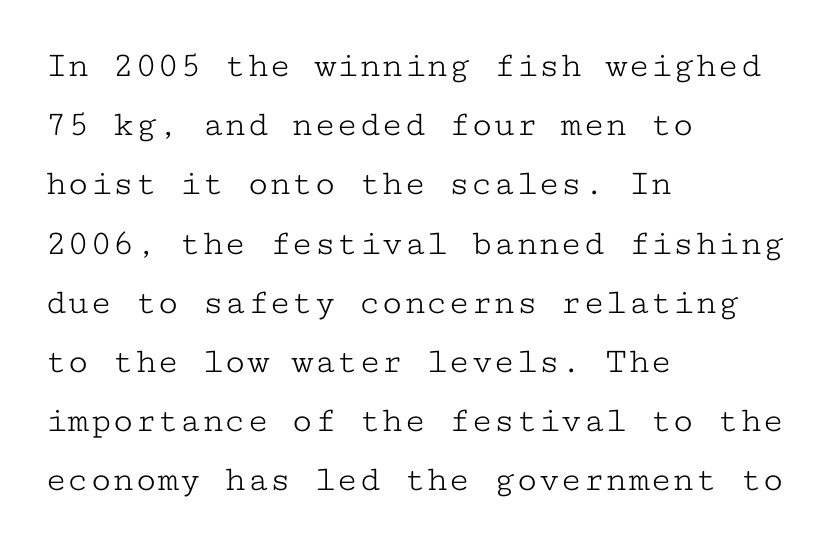
Check where the strokes stop: tiny serifs finish them off. Every stem runs plumb, perpendicular to the baseline. Fixed-width glyphs throughout — classic coding-font behaviour. Caption: standard tracking, unaltered.
